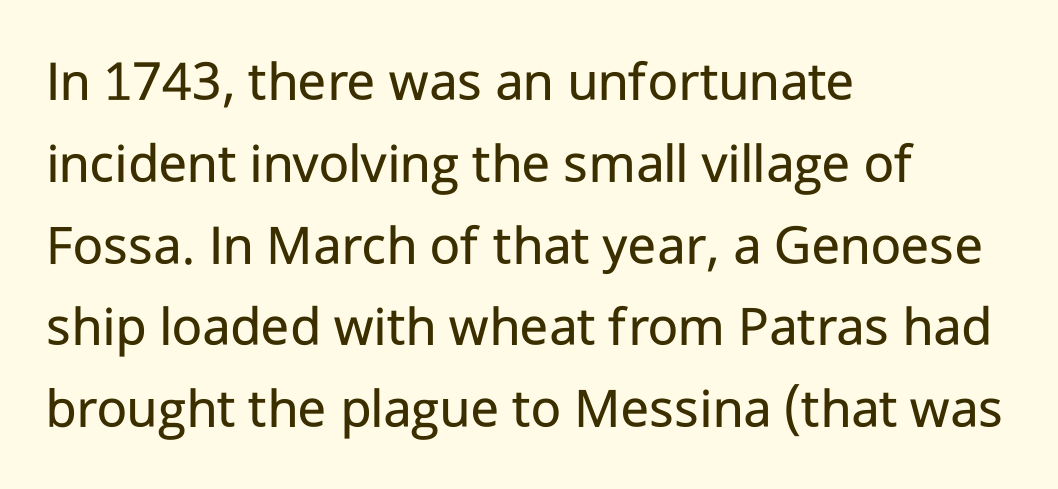
{"serif": "no", "italic": "no", "bold": "no", "weight": "regular", "width": "normal", "stroke_contrast": "low", "x_height": "medium", "monospaced": "no", "underline": "no", "align": "left", "line_spacing": "normal", "line_spacing_ratio": 1.41, "letter_spacing": "normal", "letter_spacing_em": 0.0, "glyph_px": 58}
